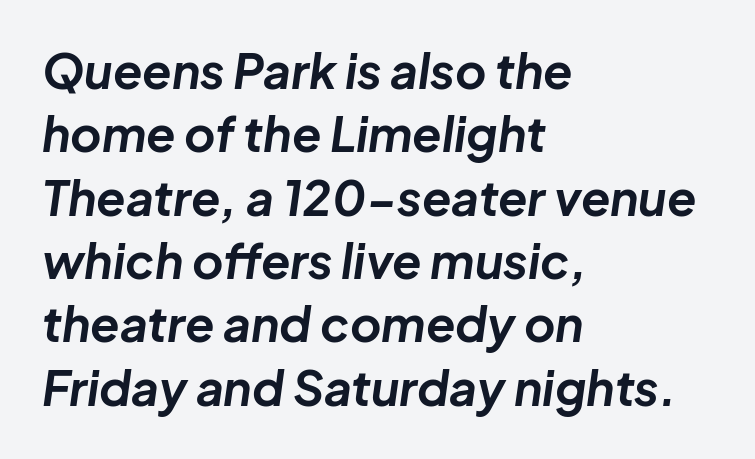
The image shows 48 px bold type, italic (leaning right); set left-aligned, normal line spacing (1.32x), normal letter spacing, not underlined; low stroke contrast and a medium x-height.
